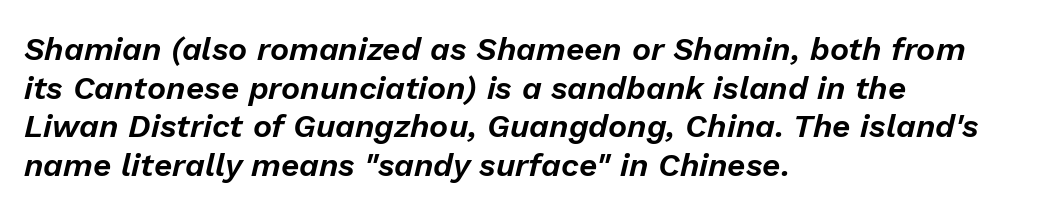
The space directly below the letters is spotless. It's the slanting kind of type. Where is the straight margin? On the left. Characters follow at the spacing the type designer built in. Looks like regular typesetting: each glyph gets only the width it needs.
